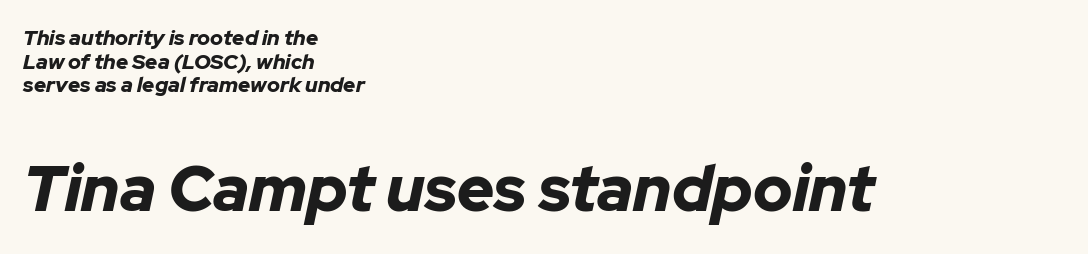
Q: Is the text bold? A: Yes.
Q: Is the text italic (slanted)? A: Yes, it leans right by about 12 degrees.
Q: Is the text underlined? A: No.
Q: How is the paragraph aligned? A: Left-aligned.
Q: Is the spacing between letters normal or unusually wide? A: Normal.
Q: Is the spacing between lines tight, normal or loose? A: Tight.
Q: Which block of text is set in a larger size, the first (top) or the second (bottom)? A: The second (bottom) one.
Q: Width (condensed, normal, or wide)? A: Normal.
Q: Stroke contrast? A: Low.
Q: x-height? A: Medium.
Q: Monospaced? A: No.
